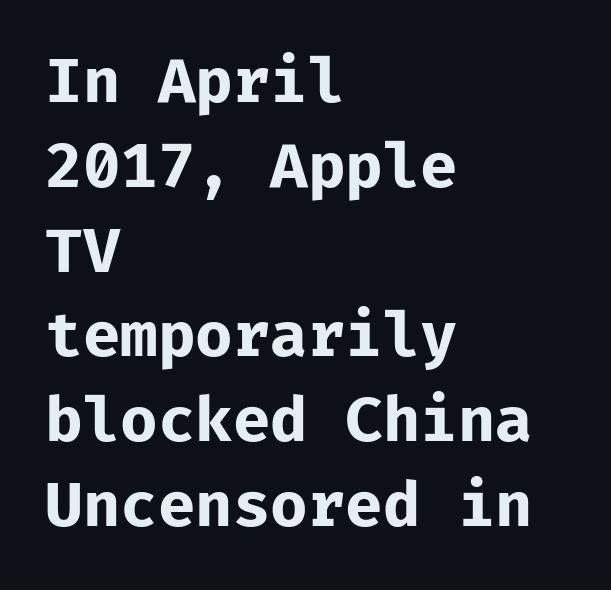
{"serif": "no", "italic": "no", "bold": "yes", "weight": "bold", "width": "normal", "stroke_contrast": "low", "x_height": "medium", "underline": "no", "align": "left", "line_spacing": "normal", "line_spacing_ratio": 1.39, "letter_spacing": "normal", "letter_spacing_em": 0.0, "glyph_px": 61}
